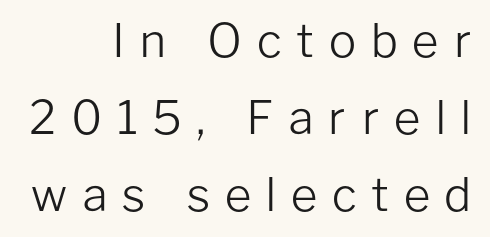
The image shows 46 px light sans-serif type, upright; set right-aligned, normal line spacing (1.67x), unusually wide letter spacing (+0.31 em), not underlined; low stroke contrast and a medium x-height.
